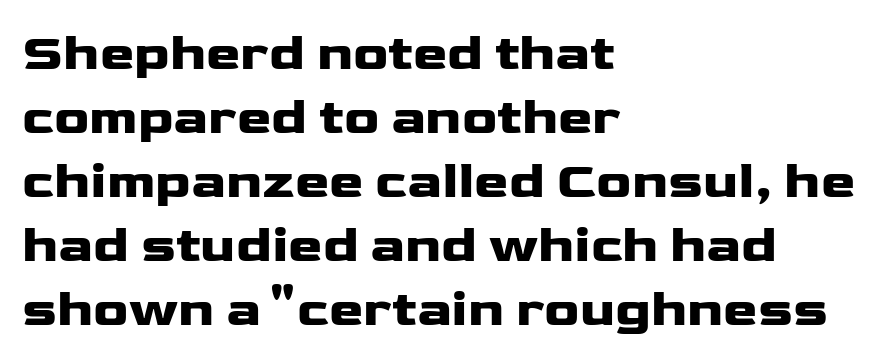
The image shows 52 px heavy, wide sans-serif type, upright; set left-aligned, line spacing 1.23x, normal letter spacing, not underlined; low stroke contrast and a medium x-height.
